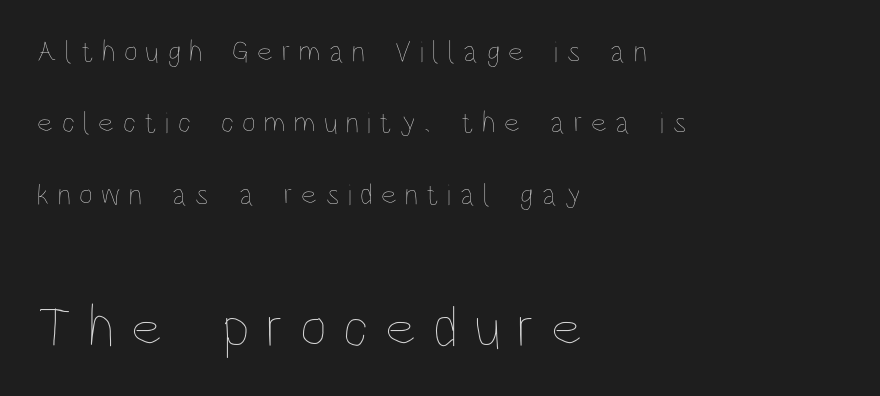
Quick note: interline space is abundant. If you drew a ruler down the left edge, every line would touch it. Lines of text with bare space underneath. Varying glyph widths throughout — classic text-font behaviour.
